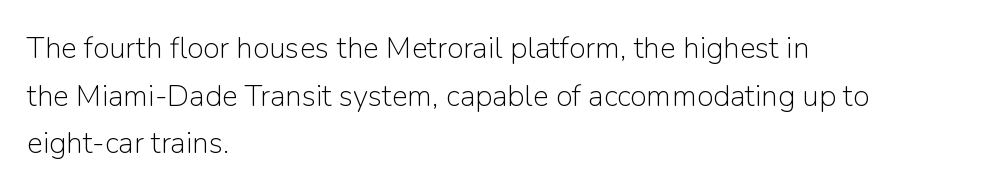
This sample keeps an unexceptional amount of space between lines. The line texture is even and compact thanks to regular tracking. Only glyphs here, with clear space below each row. Weight class: somewhere from thin through regular. The letters stand upright; this is a roman face. The lines are quadded left.
